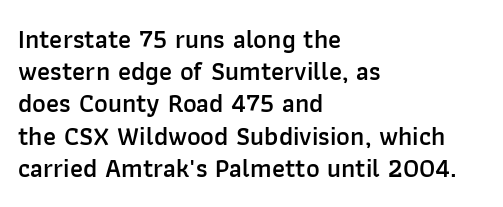
{"italic": "no", "bold": "semi", "underline": "no", "align": "left", "line_spacing_ratio": 1.24, "letter_spacing": "normal", "letter_spacing_em": 0.0, "glyph_px": 26}
